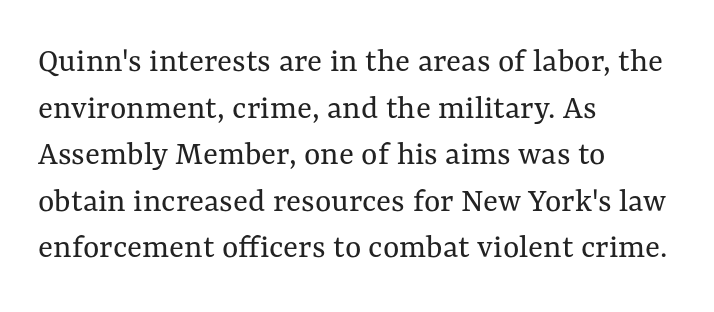
These lines were composed using upright roman letters. Is the stroke heavy? The answer is a plain regular-or-lighter. You could not count columns in this text — the font is proportionally spaced. Regular leading.
